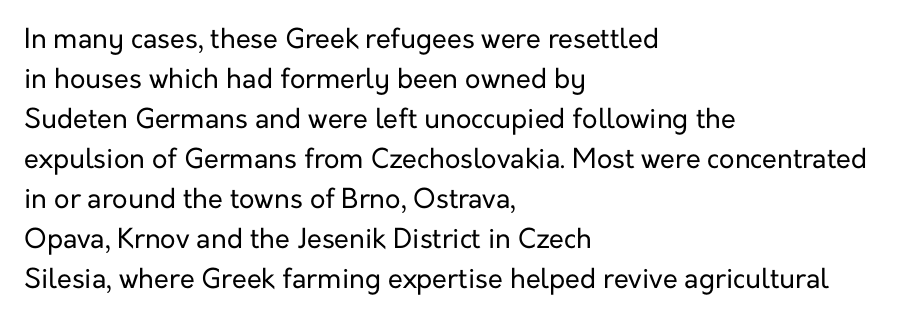
Q: Is the text bold? A: No.
Q: Is the text italic (slanted)? A: No, it is upright.
Q: Is the text underlined? A: No.
Q: How is the paragraph aligned? A: Left-aligned.
Q: Is the spacing between letters normal or unusually wide? A: Normal.
Q: Is the spacing between lines tight, normal or loose? A: Normal.
